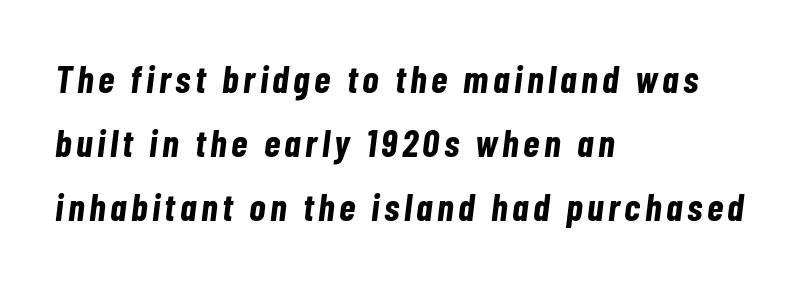
The image shows 38 px bold, condensed type, italic (leaning right); set left-aligned, normal line spacing (1.68x), not underlined; low stroke contrast and a medium x-height.
